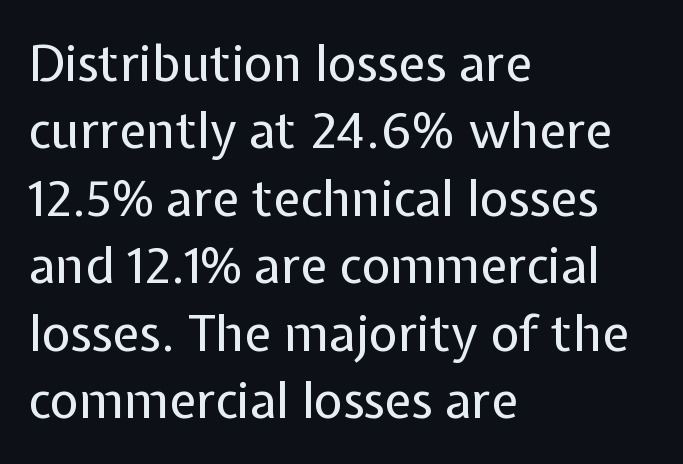
{"serif": "no", "italic": "no", "bold": "no", "weight": "regular", "width": "normal", "stroke_contrast": "low", "x_height": "medium", "monospaced": "no", "underline": "no", "align": "left", "line_spacing": "normal", "line_spacing_ratio": 1.35, "letter_spacing": "normal", "letter_spacing_em": 0.0, "glyph_px": 50}
